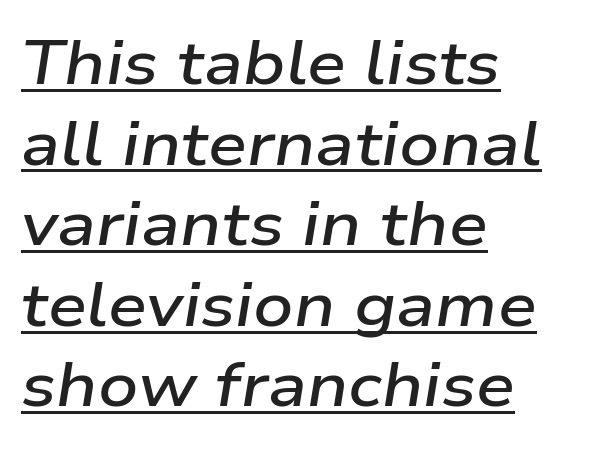
Q: Is the text bold? A: Semi-bold.
Q: Is the text italic (slanted)? A: Yes, it leans right by about 9 degrees.
Q: Is the text underlined? A: Yes.
Q: How is the paragraph aligned? A: Left-aligned.
Q: Is the spacing between letters normal or unusually wide? A: Normal.
Q: Is the spacing between lines tight, normal or loose? A: Normal.
Q: Width (condensed, normal, or wide)? A: Wide.
Q: Stroke contrast? A: Low.
Q: x-height? A: Medium.
Q: Monospaced? A: No.
